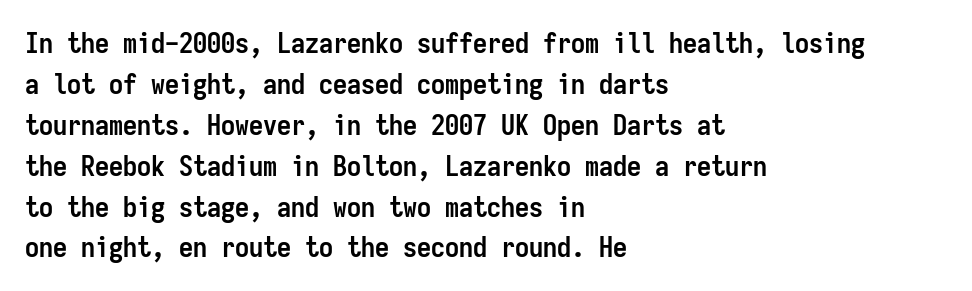
Q: Is the text bold? A: Yes.
Q: Is the text italic (slanted)? A: No, it is upright.
Q: Is the typeface a serif or a sans-serif typeface? A: Sans-serif.
Q: Is the text underlined? A: No.
Q: How is the paragraph aligned? A: Left-aligned.
Q: Is the spacing between letters normal or unusually wide? A: Normal.
Q: Is the spacing between lines tight, normal or loose? A: Normal.
Q: Width (condensed, normal, or wide)? A: Condensed.
Q: Stroke contrast? A: Low.
Q: x-height? A: Medium.
Q: Monospaced? A: Yes.
